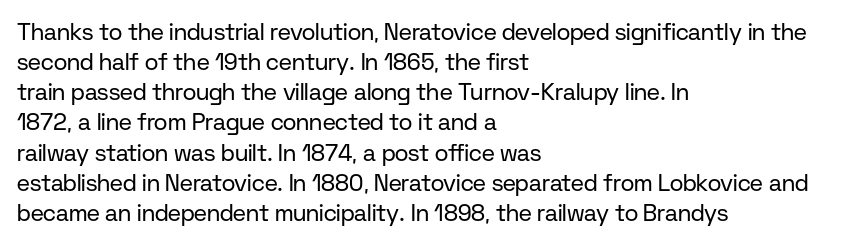
Q: Is the text bold? A: No.
Q: Is the text italic (slanted)? A: No, it is upright.
Q: Is the text underlined? A: No.
Q: How is the paragraph aligned? A: Left-aligned.
Q: Is the spacing between letters normal or unusually wide? A: Normal.
Q: Is the spacing between lines tight, normal or loose? A: Normal.
